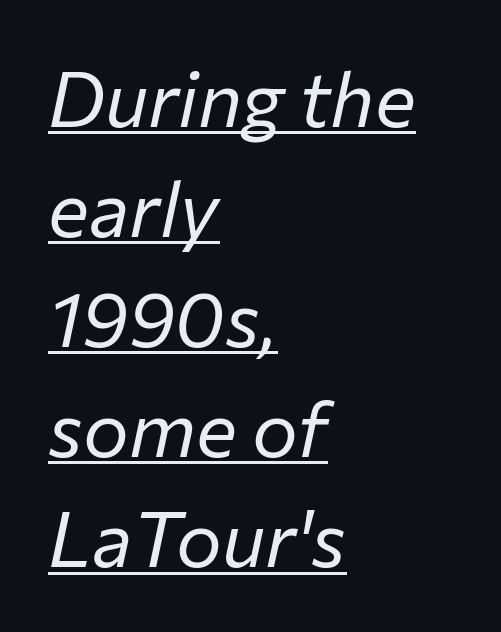
Q: Is the text bold? A: No.
Q: Is the text italic (slanted)? A: Yes, it leans right by about 12 degrees.
Q: Is the text underlined? A: Yes.
Q: How is the paragraph aligned? A: Left-aligned.
Q: Is the spacing between letters normal or unusually wide? A: Normal.
Q: Is the spacing between lines tight, normal or loose? A: Normal.
Q: Width (condensed, normal, or wide)? A: Normal.
Q: Stroke contrast? A: Low.
Q: x-height? A: Medium.
Q: Monospaced? A: No.
